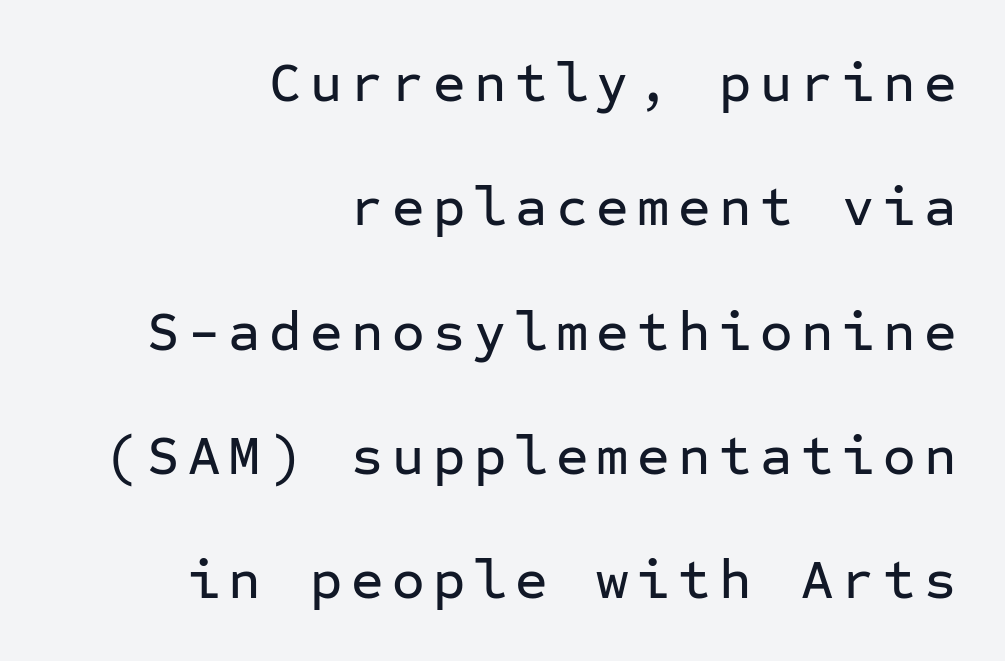
The type sits square on the baseline with zero lean. Is this a fixed-width face? Yes — each glyph sits in an identical cell. Regarding serifs, this sample does without them. Has an underline been added? It has not. The paragraph shown leans on its right margin.
